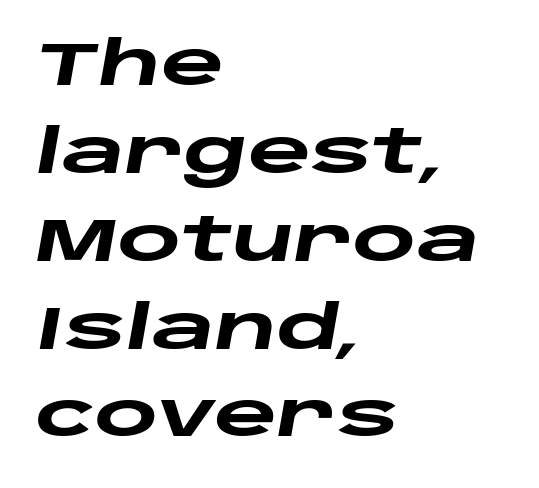
Q: Is the text bold? A: Yes.
Q: Is the text italic (slanted)? A: Yes, it leans right by about 10 degrees.
Q: Is the text underlined? A: No.
Q: How is the paragraph aligned? A: Left-aligned.
Q: Is the spacing between letters normal or unusually wide? A: Normal.
Q: Is the spacing between lines tight, normal or loose? A: Normal.
Q: Width (condensed, normal, or wide)? A: Wide.
Q: Stroke contrast? A: Low.
Q: x-height? A: Large.
Q: Monospaced? A: No.
